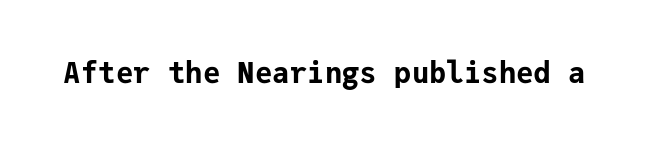
{"serif": "no", "italic": "no", "bold": "yes", "weight": "bold", "width": "normal", "stroke_contrast": "low", "x_height": "medium", "monospaced": "yes", "underline": "no", "letter_spacing": "normal", "letter_spacing_em": 0.0, "glyph_px": 29}
